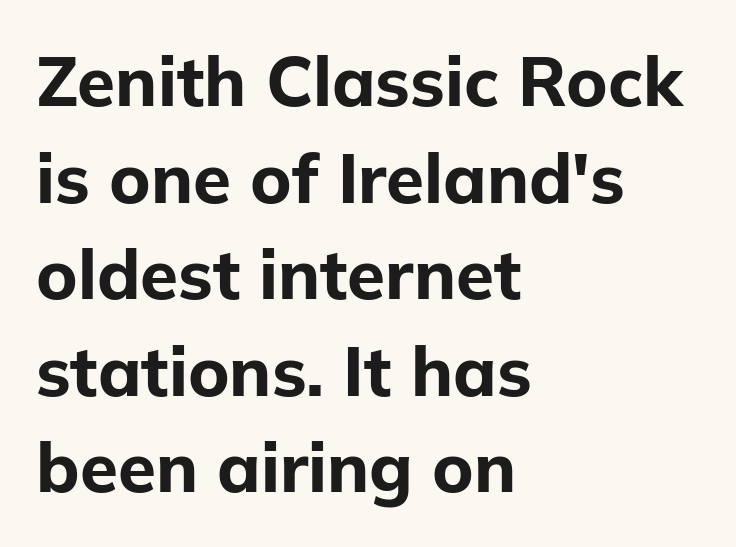
{"serif": "no", "italic": "no", "bold": "yes", "weight": "bold", "width": "normal", "stroke_contrast": "low", "x_height": "medium", "monospaced": "no", "underline": "no", "align": "left", "line_spacing": "normal", "line_spacing_ratio": 1.4, "letter_spacing": "normal", "letter_spacing_em": 0.0, "glyph_px": 69}
